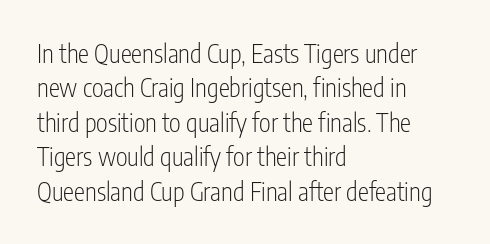
Q: Is the text bold? A: No.
Q: Is the text italic (slanted)? A: No, it is upright.
Q: Is the text underlined? A: No.
Q: How is the paragraph aligned? A: Left-aligned.
Q: Is the spacing between letters normal or unusually wide? A: Normal.
Q: Is the spacing between lines tight, normal or loose? A: Normal.
